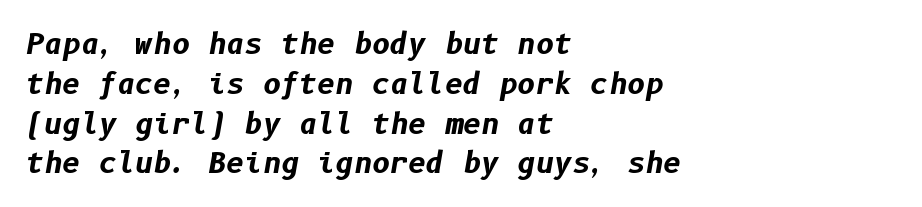
Leftover space on each line is placed entirely after the last word. Students, note that the glyphs here touch the page at normal intervals. Does the weight exceed regular? Yes, all the way to bold. The rendering uses a moderate line-height, typical for paragraphs.
